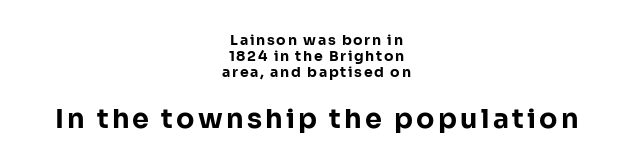
{"italic": "no", "bold": "yes", "underline": "no", "align": "center", "line_spacing": "tight", "line_spacing_ratio": 1.15, "larger_block": "second", "size_ratio": 1.93, "glyph_px": 27}
